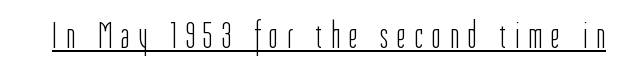
Here the designer chose a conventional face with non-uniform glyph widths. This is underlined copy, the kind a proofreader might mark for attention. The characters are drawn with everyday or finer stroke widths. Type style note: lacks serifs. Caption: expanded tracking, letters set apart.
